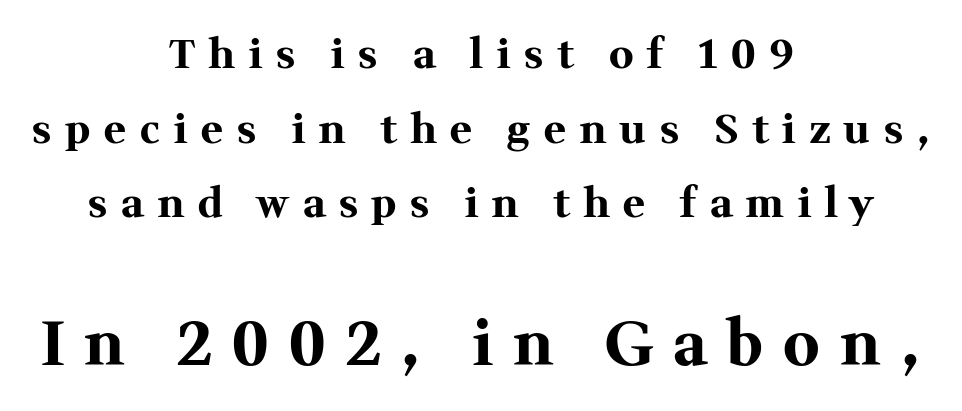
{"serif": "yes", "italic": "no", "bold": "yes", "weight": "bold", "width": "normal", "stroke_contrast": "medium", "x_height": "medium", "monospaced": "no", "underline": "no", "align": "center", "line_spacing_ratio": 1.82, "letter_spacing": "wide", "letter_spacing_em": 0.34, "larger_block": "second", "size_ratio": 1.49, "glyph_px": 61}
